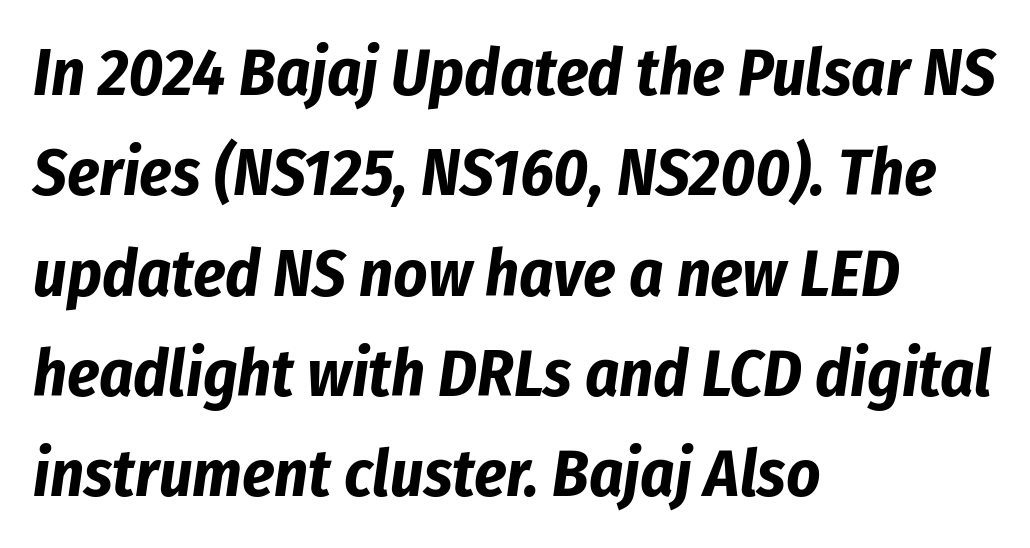
Q: Is the text bold? A: Yes.
Q: Is the text italic (slanted)? A: Yes, it leans right by about 8 degrees.
Q: Is the text underlined? A: No.
Q: How is the paragraph aligned? A: Left-aligned.
Q: Is the spacing between letters normal or unusually wide? A: Normal.
Q: Is the spacing between lines tight, normal or loose? A: Normal.
Q: Width (condensed, normal, or wide)? A: Condensed.
Q: Stroke contrast? A: Low.
Q: x-height? A: Medium.
Q: Monospaced? A: No.
